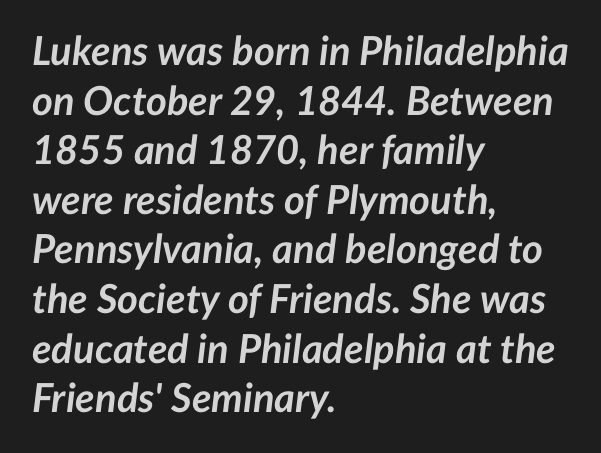
Q: Is the text bold? A: Yes.
Q: Is the text italic (slanted)? A: Yes, it leans right by about 7 degrees.
Q: Is the text underlined? A: No.
Q: How is the paragraph aligned? A: Left-aligned.
Q: Is the spacing between letters normal or unusually wide? A: Normal.
Q: Width (condensed, normal, or wide)? A: Normal.
Q: Stroke contrast? A: Low.
Q: x-height? A: Medium.
Q: Monospaced? A: No.
